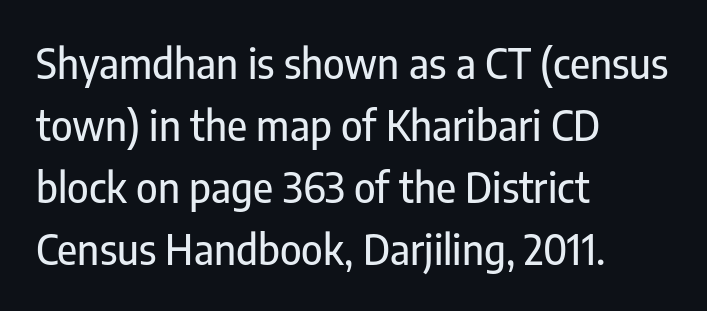
The image shows 41 px condensed sans-serif type, upright; set left-aligned, normal line spacing (1.51x), normal letter spacing, not underlined; low stroke contrast and a medium x-height.
